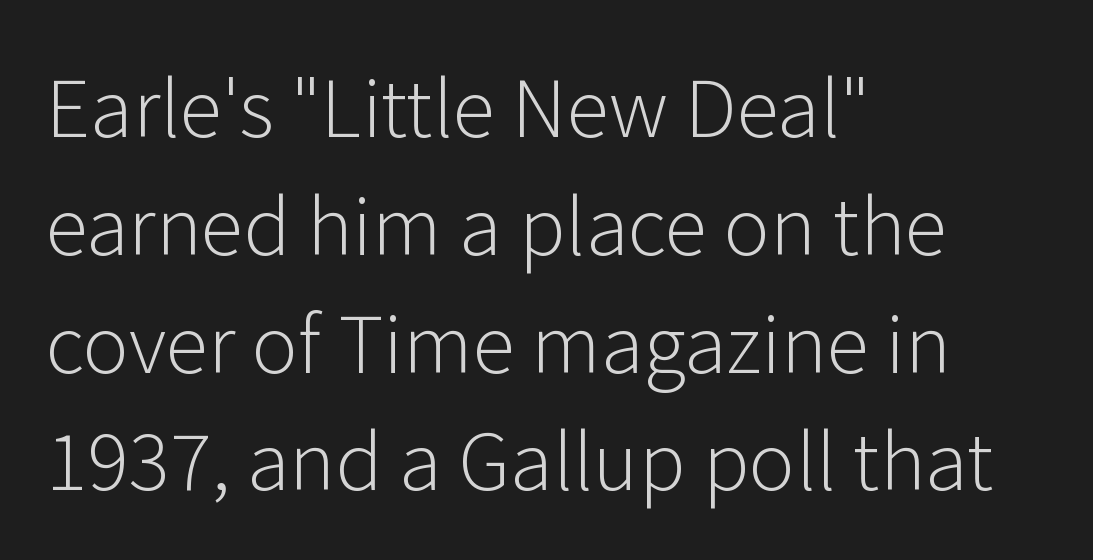
{"serif": "no", "italic": "no", "bold": "no", "weight": "light", "width": "normal", "stroke_contrast": "low", "x_height": "medium", "monospaced": "no", "underline": "no", "align": "left", "line_spacing": "normal", "line_spacing_ratio": 1.51, "letter_spacing": "normal", "letter_spacing_em": 0.0, "glyph_px": 78}
